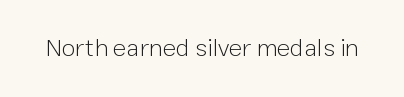
Q: Is the text bold? A: No.
Q: Is the text italic (slanted)? A: No, it is upright.
Q: Is the text underlined? A: No.
Q: Is the spacing between letters normal or unusually wide? A: Normal.
